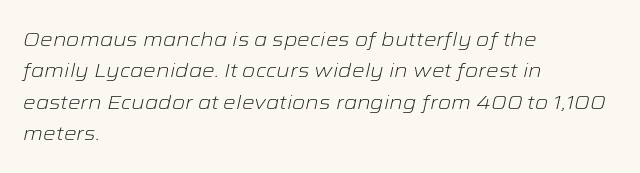
The cut favours lightness, reaching ordinary text weight at its darkest. Italic? Definitely — the glyphs are oblique. Quick note: underline off. Where is the straight margin? On the left. A normal amount of white space separates one row of letters from the next.
